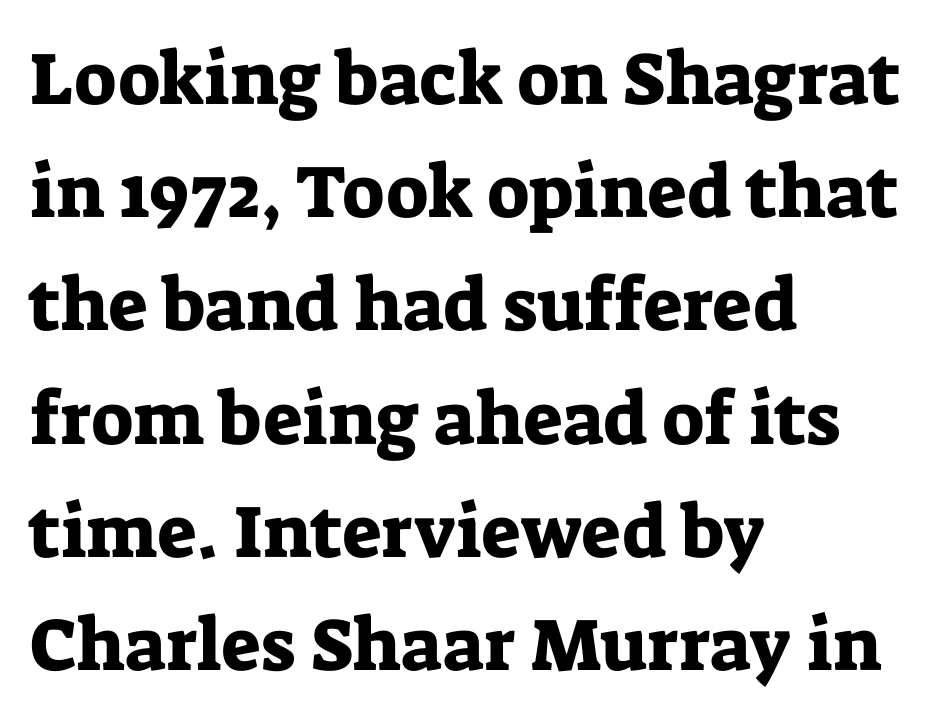
{"serif": "yes", "italic": "no", "width": "normal", "stroke_contrast": "low", "x_height": "medium", "monospaced": "no", "underline": "no", "align": "left", "line_spacing": "normal", "line_spacing_ratio": 1.53, "letter_spacing": "normal", "letter_spacing_em": 0.0, "glyph_px": 74}
